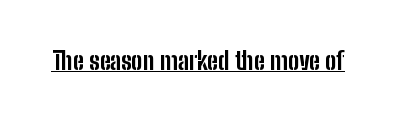
{"italic": "no", "bold": "yes", "underline": "yes", "letter_spacing": "normal", "letter_spacing_em": 0.0, "glyph_px": 25}
